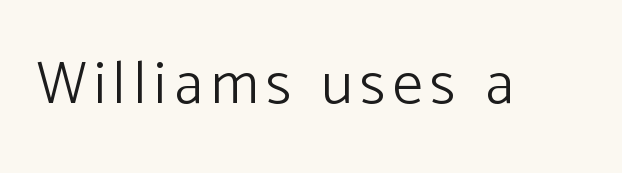
{"serif": "no", "italic": "no", "bold": "no", "weight": "light", "width": "normal", "stroke_contrast": "low", "x_height": "medium", "monospaced": "no", "underline": "no", "glyph_px": 60}
